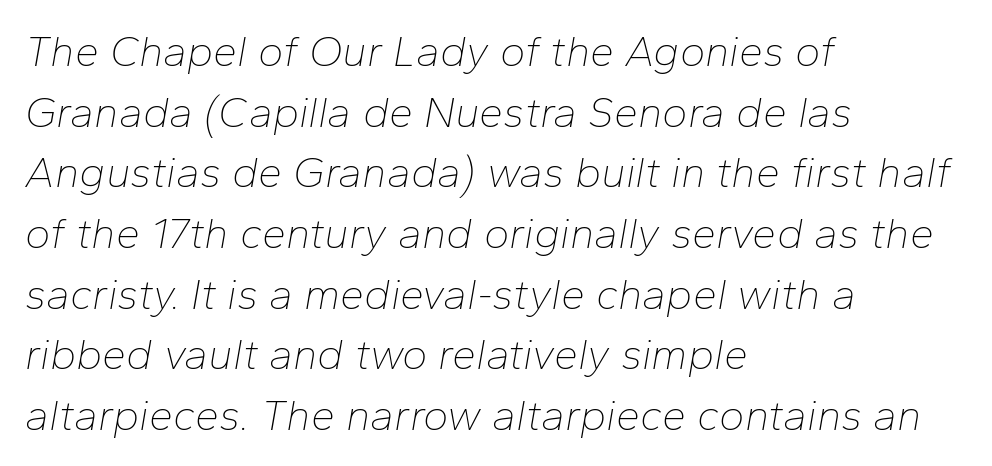
{"italic": "yes", "lean": "right", "slant_degrees": 10, "bold": "no", "weight": "thin", "width": "normal", "stroke_contrast": "low", "x_height": "medium", "monospaced": "no", "underline": "no", "align": "left", "line_spacing": "normal", "line_spacing_ratio": 1.41, "letter_spacing": "normal", "letter_spacing_em": 0.0, "glyph_px": 43}
